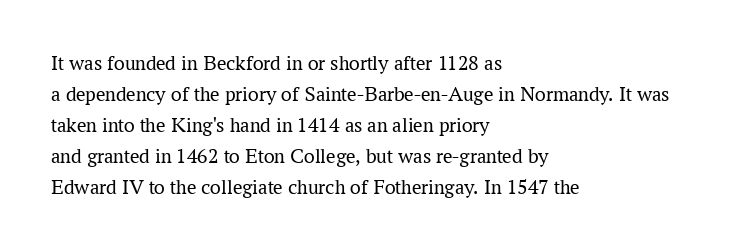
{"italic": "no", "bold": "no", "underline": "no", "align": "left", "line_spacing": "normal", "line_spacing_ratio": 1.48, "letter_spacing": "normal", "letter_spacing_em": 0.0, "glyph_px": 21}
